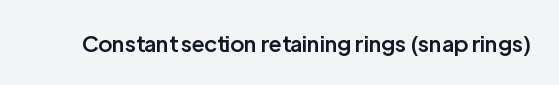
There is no visible air inserted between adjacent glyphs. The characters look somewhat weighty, a semibold short of true bold. Check the space under the baseline: it is left empty. Ascenders rise straight up at ninety degrees.
